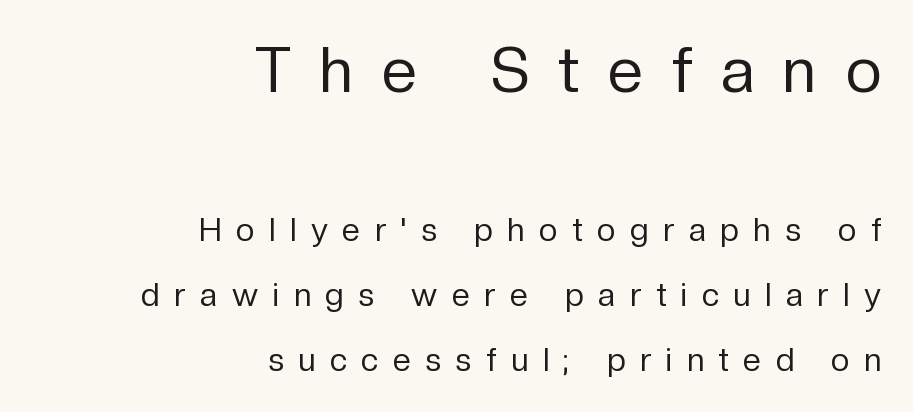
The image shows 63 px regular-weight sans-serif type, upright; set right-aligned, loose line spacing (2.03x), unusually wide letter spacing (+0.46 em), not underlined; the first (top) block is 1.97x larger; low stroke contrast and a medium x-height.
